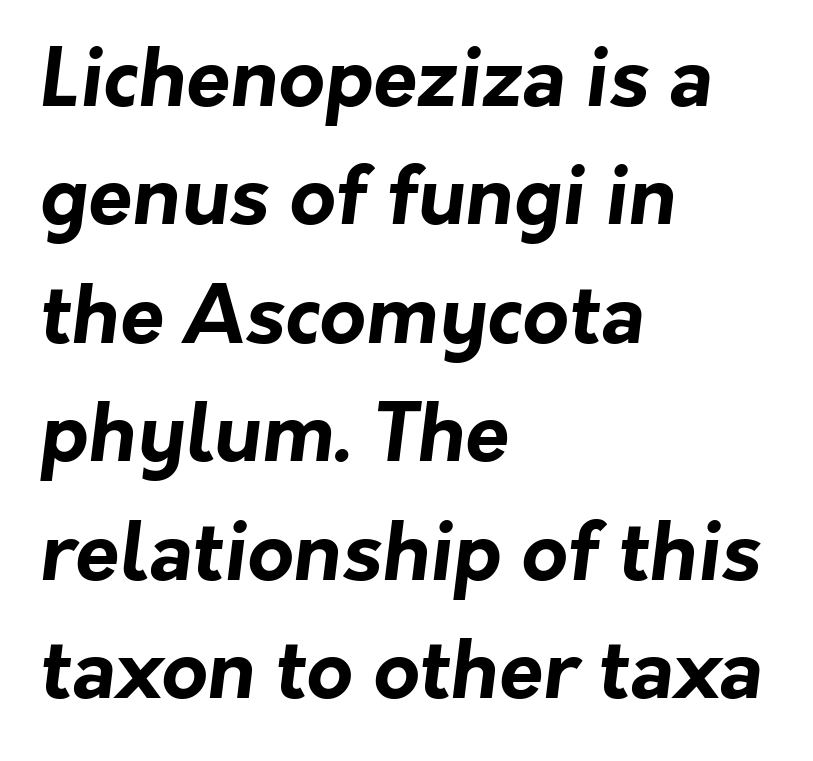
The image shows 80 px bold sans-serif type; set left-aligned, normal line spacing (1.48x), normal letter spacing, not underlined; low stroke contrast and a medium x-height.
